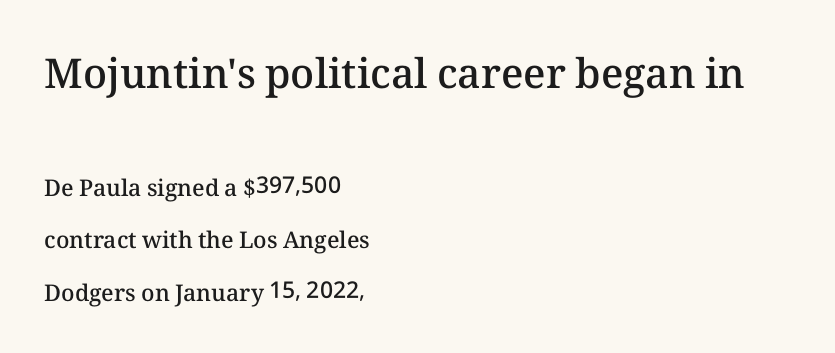
The image shows 41 px semibold type, upright; set left-aligned, loose line spacing (2.29x), normal letter spacing, not underlined; the first (top) block is 1.78x larger; medium stroke contrast and a medium x-height.
